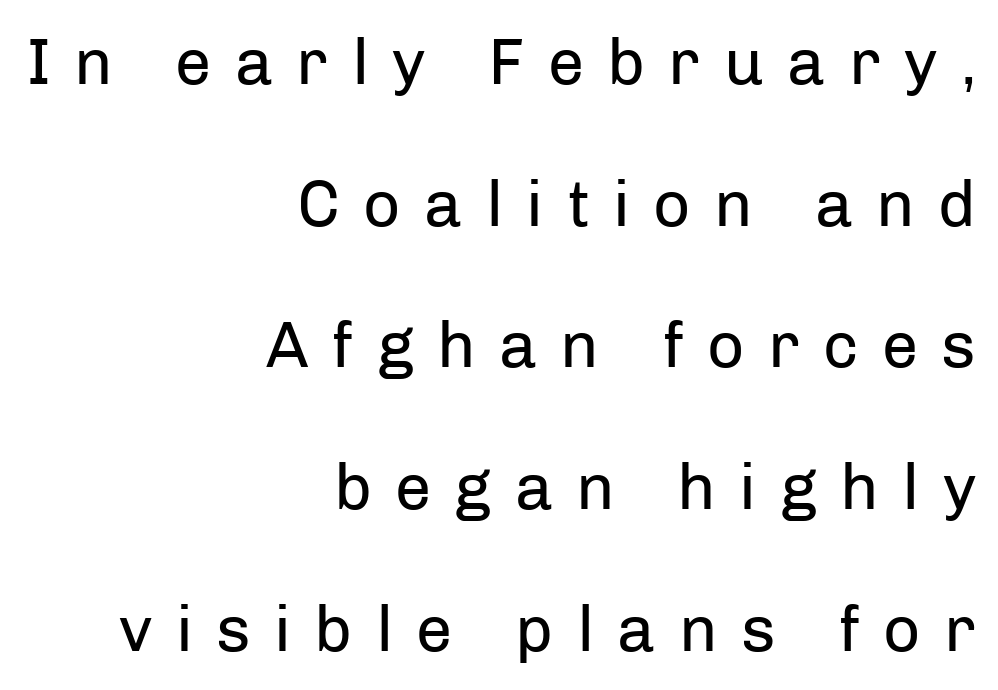
Leading: increased. This rendering uses right alignment, leaving the left contour irregular. Honestly, there is no underline to notice here at all. A typesetter would label this face a sans. Posture: vertical.
